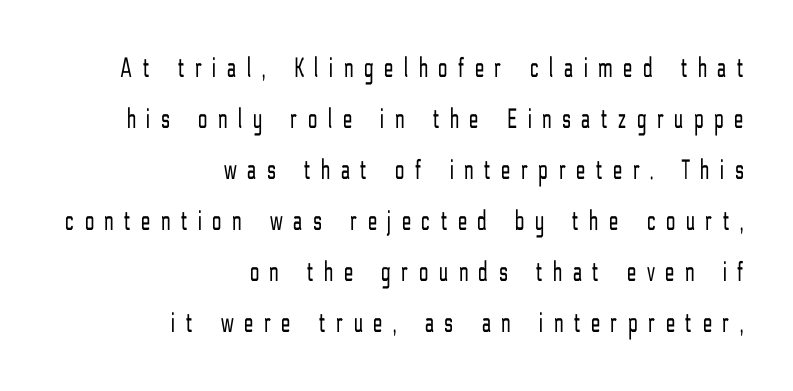
{"serif": "no", "italic": "no", "bold": "no", "weight": "light", "width": "condensed", "stroke_contrast": "low", "x_height": "medium", "monospaced": "no", "underline": "no", "align": "right", "line_spacing_ratio": 1.76, "letter_spacing": "wide", "letter_spacing_em": 0.38, "glyph_px": 29}
